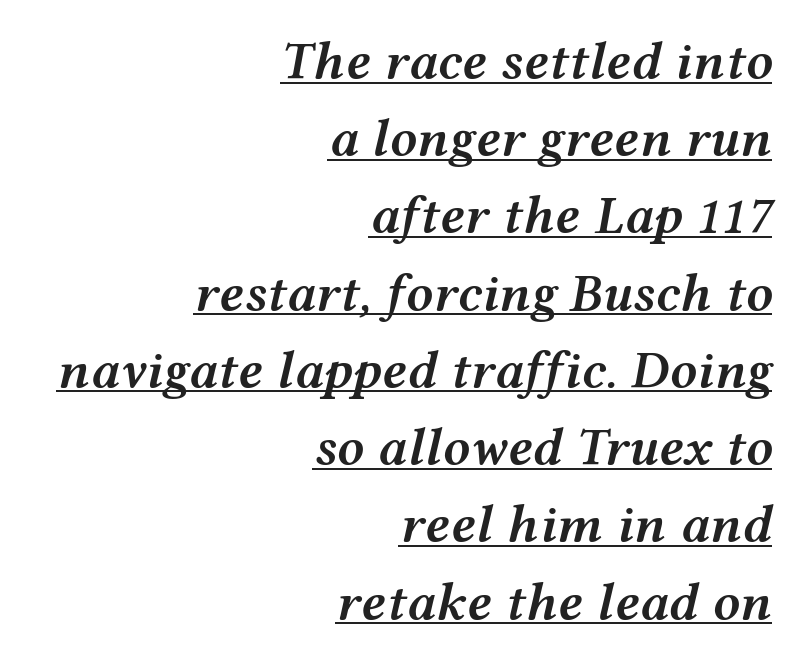
{"italic": "yes", "lean": "right", "slant_degrees": 12, "bold": "semi", "weight": "semibold", "width": "wide", "stroke_contrast": "medium", "x_height": "medium", "monospaced": "no", "underline": "yes", "align": "right", "line_spacing": "normal", "line_spacing_ratio": 1.43, "letter_spacing": "normal", "letter_spacing_em": 0.0, "glyph_px": 54}
